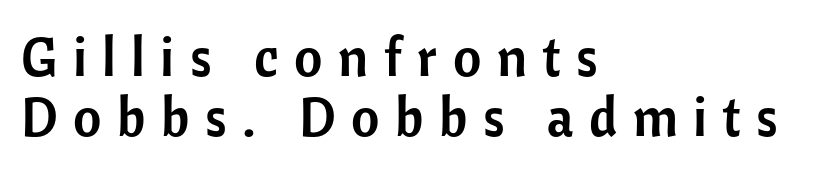
The image shows 55 px sans-serif type, upright; set left-aligned, tight line spacing (1.1x), unusually wide letter spacing (+0.28 em), not underlined; low stroke contrast and a medium x-height.
